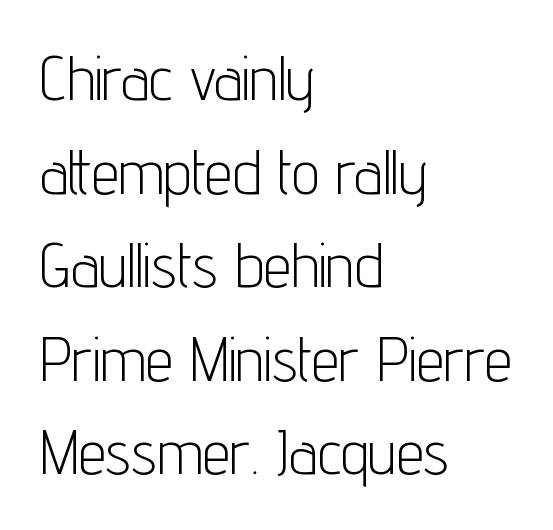
Q: Is the text bold? A: No.
Q: Is the text italic (slanted)? A: No, it is upright.
Q: Is the typeface a serif or a sans-serif typeface? A: Sans-serif.
Q: Is the text underlined? A: No.
Q: How is the paragraph aligned? A: Left-aligned.
Q: Is the spacing between letters normal or unusually wide? A: Normal.
Q: Is the spacing between lines tight, normal or loose? A: Normal.
Q: Width (condensed, normal, or wide)? A: Condensed.
Q: Stroke contrast? A: Low.
Q: x-height? A: Medium.
Q: Monospaced? A: No.
